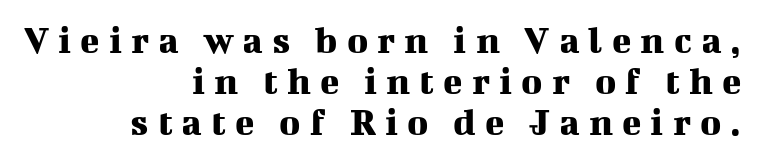
Anything drawn beneath the words? Only blank space. Tracking value appears strongly positive — letters spread wide. The rendering anchors every line to the right-hand side. The letters carry serifs — small finishing strokes at the ends of their stems. Regarding leading, the lines here are crowded together.
